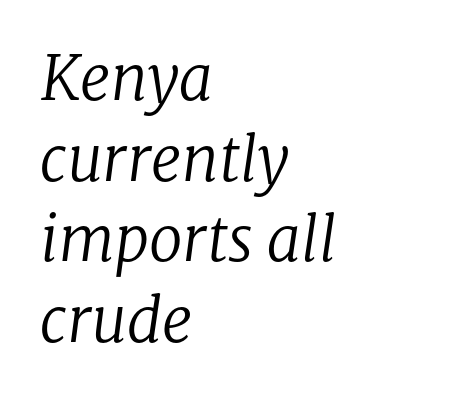
Q: Is the text bold? A: No.
Q: Is the text italic (slanted)? A: Yes, it leans right by about 8 degrees.
Q: Is the typeface a serif or a sans-serif typeface? A: Serif.
Q: Is the text underlined? A: No.
Q: How is the paragraph aligned? A: Left-aligned.
Q: Is the spacing between letters normal or unusually wide? A: Normal.
Q: Is the spacing between lines tight, normal or loose? A: Normal.
Q: Width (condensed, normal, or wide)? A: Normal.
Q: Stroke contrast? A: Low.
Q: x-height? A: Medium.
Q: Monospaced? A: No.
